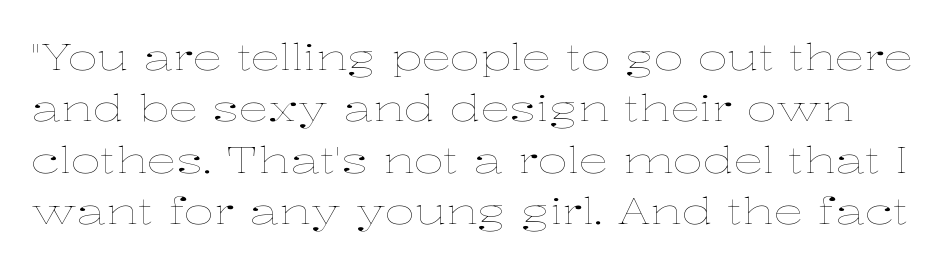
{"italic": "no", "bold": "no", "weight": "thin", "width": "wide", "stroke_contrast": "low", "x_height": "medium", "monospaced": "no", "underline": "no", "line_spacing": "normal", "line_spacing_ratio": 1.39, "letter_spacing": "normal", "letter_spacing_em": 0.0, "glyph_px": 37}
